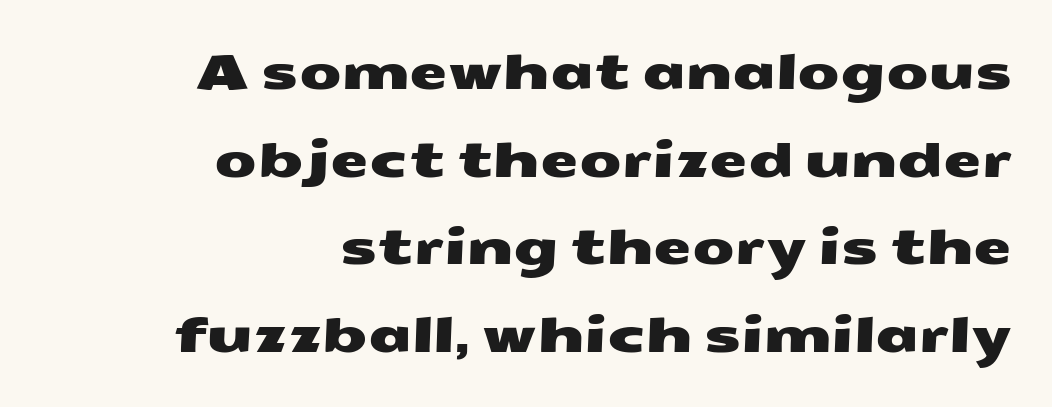
The space beneath each line is pristine and unruled. The rendering shows plain stroke endings on the letterforms — a sans-serif design. The text block is weighted toward the right margin, trailing off unevenly leftward. Spacing verdict: proportional, widths tailored to each character. A typesetter would call this zero additional tracking.
